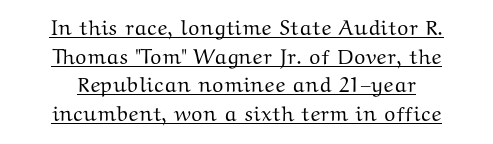
The image shows 21 px text type, upright; set normal line spacing (1.36x), normal letter spacing, underlined.
